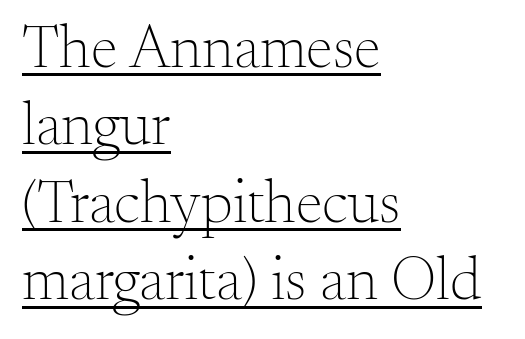
The ragged edge is on the right, which tells us the setting is flush left. The passage shown is typed in a proportional face where columns would drift. Style check: upright. Think standard paragraph weight, or any step lighter than that. The passage shown is underscored from start to finish. The passage shown stacks its lines at a standard gap.
